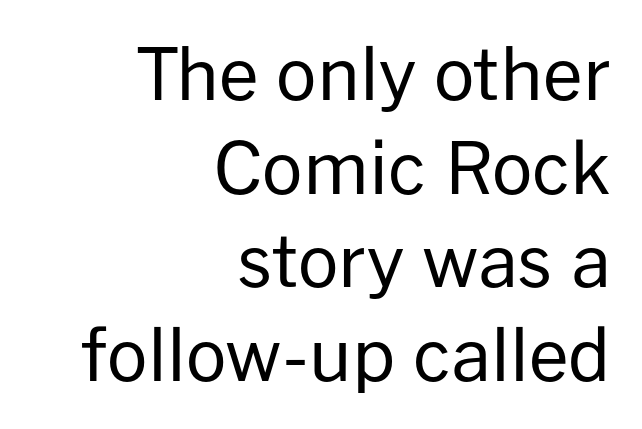
{"serif": "no", "italic": "no", "bold": "no", "weight": "regular", "width": "normal", "stroke_contrast": "low", "x_height": "medium", "monospaced": "no", "underline": "no", "align": "right", "line_spacing": "normal", "line_spacing_ratio": 1.32, "letter_spacing": "normal", "letter_spacing_em": 0.0, "glyph_px": 71}
